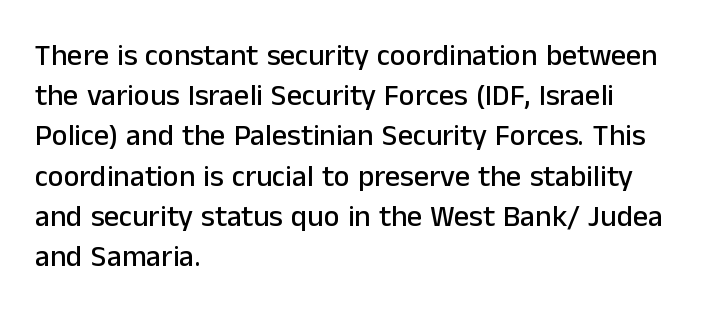
A typesetter would mark this as roman, not italic. The ragged edge is on the right, which tells us the setting is flush left. The lines sit at an ordinary, default distance from one another. The face used here is a sans, in the tradition of grotesques and geometrics.
